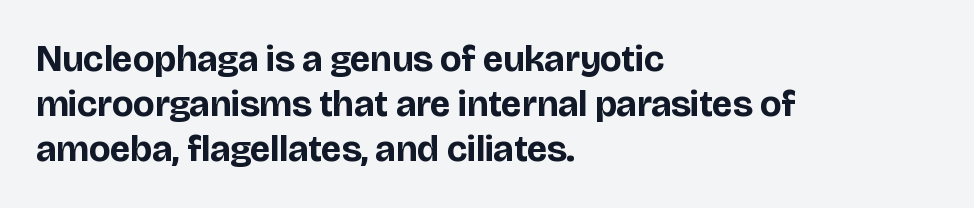
A typesetter would call this proportional, since set widths differ per character. Horizontally, the lines are justified to the leading edge only. The type is set solid horizontally, with unmodified tracking. This sample uses an upright cut, with every glyph sitting square on the baseline. The foot of each line stays bare and open. No feet cap the strokes, marking this as sans-serif type.
